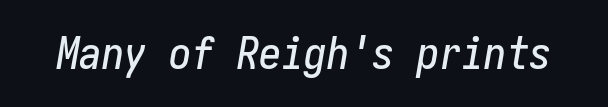
{"italic": "yes", "lean": "right", "slant_degrees": 10, "width": "condensed", "stroke_contrast": "low", "x_height": "medium", "underline": "no", "letter_spacing": "normal", "letter_spacing_em": 0.0, "glyph_px": 45}
